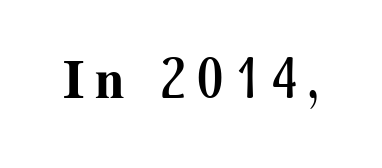
{"serif": "yes", "italic": "no", "bold": "yes", "weight": "bold", "width": "normal", "stroke_contrast": "medium", "x_height": "medium", "monospaced": "no", "underline": "no", "glyph_px": 56}
